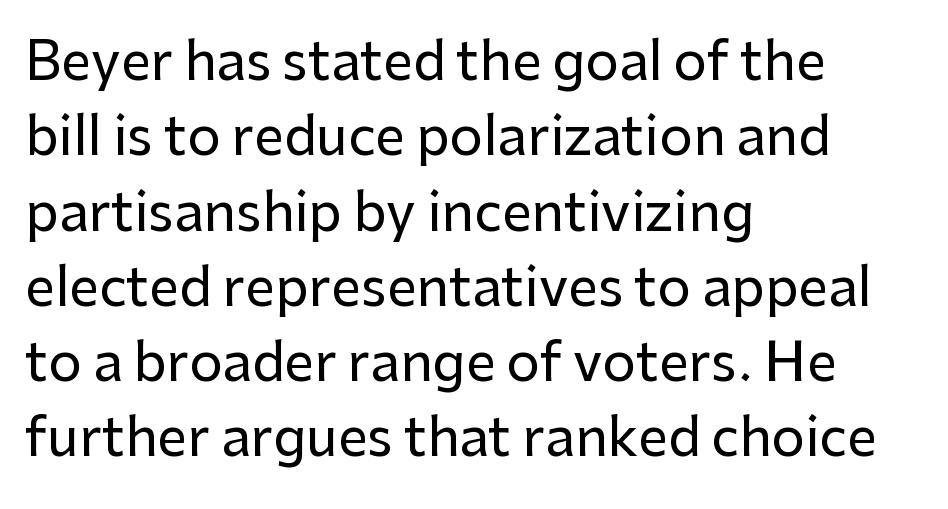
The image shows 53 px sans-serif type, upright; set left-aligned, normal line spacing (1.42x), normal letter spacing, not underlined; low stroke contrast and a medium x-height.
